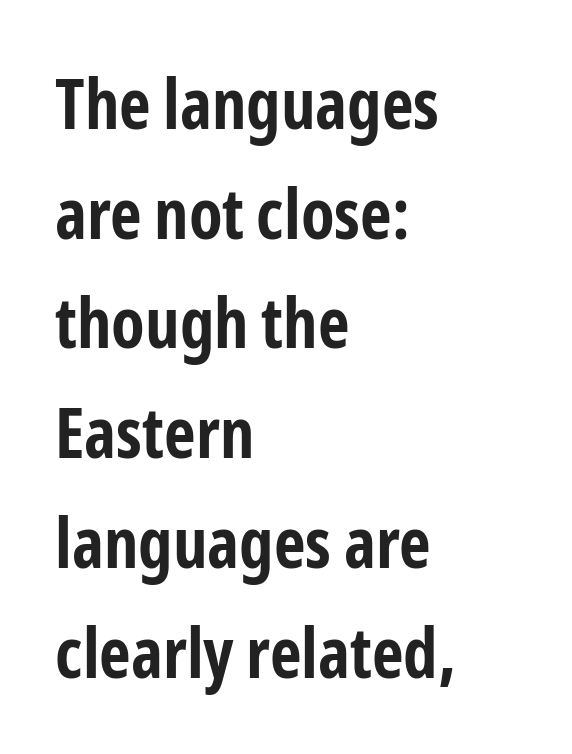
The font's upright variant was chosen for this text. Has an underline been added? It has not. The passage shown stacks its lines at a standard gap. A typesetter would label this face a sans. Each letter keeps its own natural width here, so spacing adapts to shape. On the weight axis this lands at bold, roughly 700.
